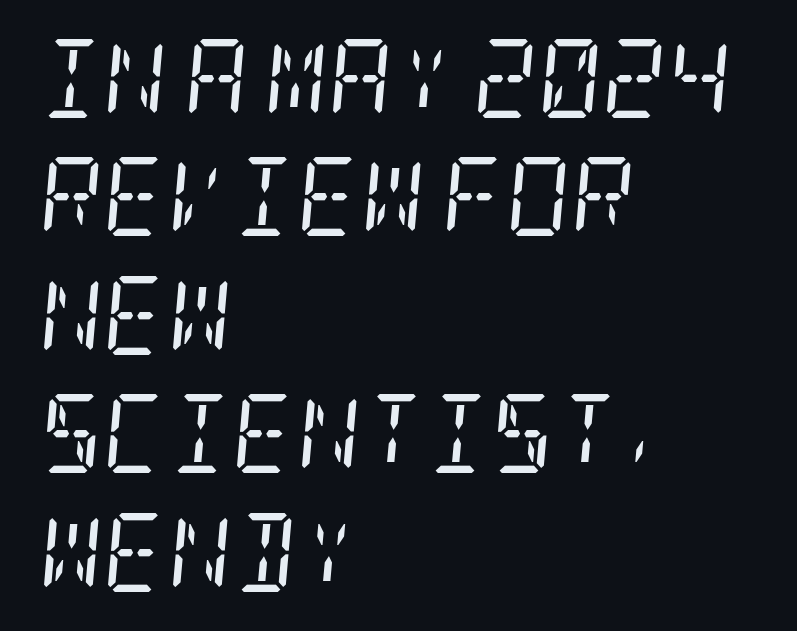
The image shows 79 px regular-weight, condensed serif type, italic (leaning right); set left-aligned, normal line spacing (1.5x), normal letter spacing, not underlined; low stroke contrast and a large x-height.
